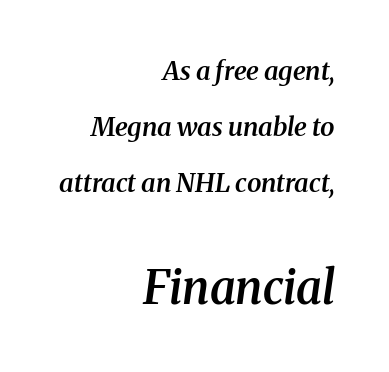
Q: Is the text bold? A: Semi-bold.
Q: Is the text italic (slanted)? A: Yes, it leans right by about 8 degrees.
Q: Is the typeface a serif or a sans-serif typeface? A: Serif.
Q: Is the text underlined? A: No.
Q: How is the paragraph aligned? A: Right-aligned.
Q: Is the spacing between letters normal or unusually wide? A: Normal.
Q: Is the spacing between lines tight, normal or loose? A: Loose.
Q: Which block of text is set in a larger size, the first (top) or the second (bottom)? A: The second (bottom) one.
Q: Width (condensed, normal, or wide)? A: Normal.
Q: Stroke contrast? A: Medium.
Q: x-height? A: Medium.
Q: Monospaced? A: No.
